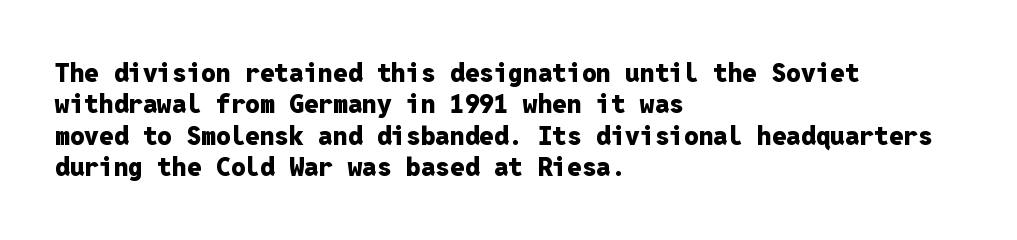
{"italic": "no", "bold": "yes", "underline": "no", "align": "left", "line_spacing_ratio": 1.21, "letter_spacing": "normal", "letter_spacing_em": 0.0, "glyph_px": 26}
